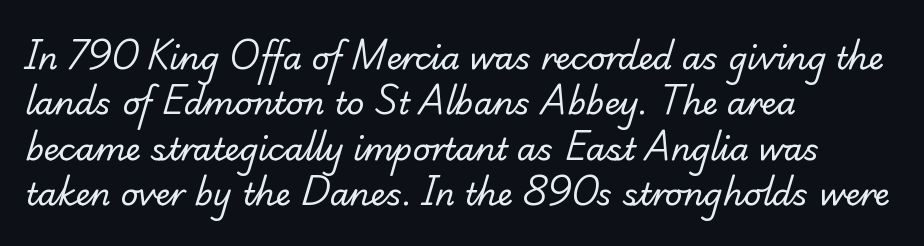
Q: Is the text bold? A: No.
Q: Is the typeface a serif or a sans-serif typeface? A: Serif.
Q: Is the text underlined? A: No.
Q: How is the paragraph aligned? A: Left-aligned.
Q: Is the spacing between letters normal or unusually wide? A: Normal.
Q: Is the spacing between lines tight, normal or loose? A: Normal.
Q: Width (condensed, normal, or wide)? A: Normal.
Q: Stroke contrast? A: Low.
Q: x-height? A: Small.
Q: Monospaced? A: No.
